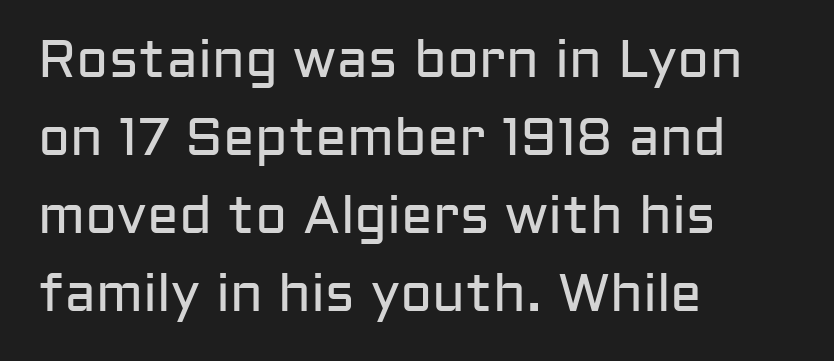
Interline gaps are of average width in this sample. Stems here are at most as thick as an everyday book face. Typeset ragged right — the left edge is the straight one. These lines are composed in type without serifs. Spacing verdict: proportional, widths tailored to each character.
